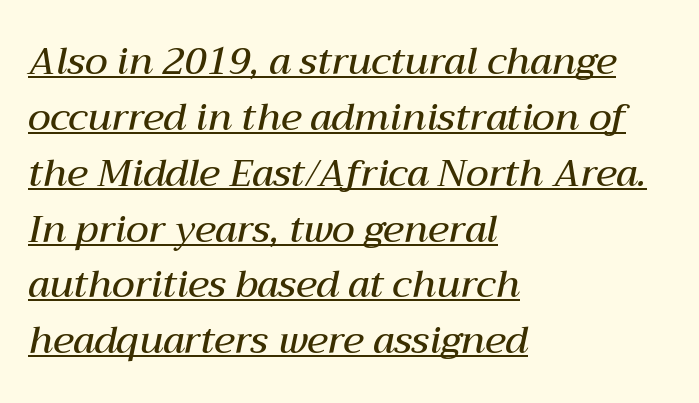
Q: Is the text bold? A: Semi-bold.
Q: Is the text italic (slanted)? A: Yes, it leans right by about 12 degrees.
Q: Is the text underlined? A: Yes.
Q: How is the paragraph aligned? A: Left-aligned.
Q: Is the spacing between letters normal or unusually wide? A: Normal.
Q: Is the spacing between lines tight, normal or loose? A: Normal.
Q: Width (condensed, normal, or wide)? A: Normal.
Q: Stroke contrast? A: Medium.
Q: x-height? A: Medium.
Q: Monospaced? A: No.
